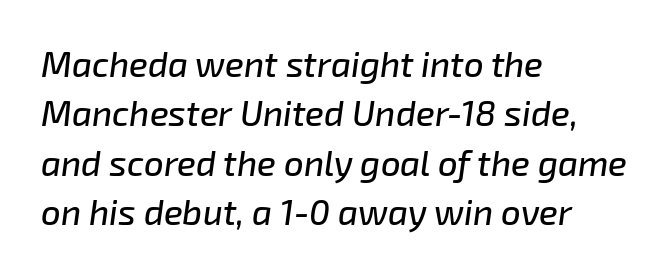
Q: Is the text italic (slanted)? A: Yes, it leans right by about 8 degrees.
Q: Is the text underlined? A: No.
Q: How is the paragraph aligned? A: Left-aligned.
Q: Is the spacing between letters normal or unusually wide? A: Normal.
Q: Is the spacing between lines tight, normal or loose? A: Normal.
Q: Width (condensed, normal, or wide)? A: Normal.
Q: Stroke contrast? A: Low.
Q: x-height? A: Medium.
Q: Monospaced? A: No.
